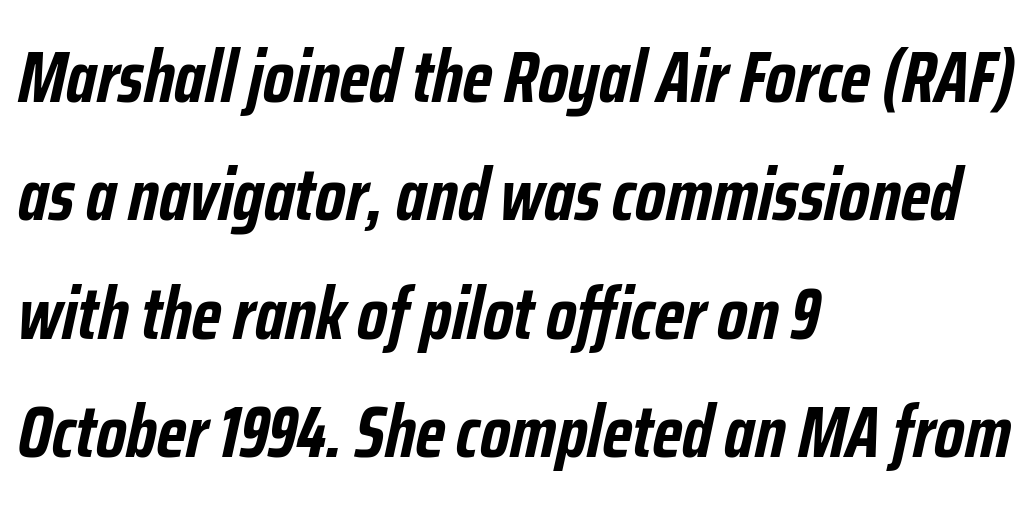
Q: Is the text bold? A: Yes.
Q: Is the text italic (slanted)? A: Yes, it leans right by about 12 degrees.
Q: Is the text underlined? A: No.
Q: How is the paragraph aligned? A: Left-aligned.
Q: Is the spacing between letters normal or unusually wide? A: Normal.
Q: Is the spacing between lines tight, normal or loose? A: Normal.
Q: Width (condensed, normal, or wide)? A: Condensed.
Q: Stroke contrast? A: Low.
Q: x-height? A: Medium.
Q: Monospaced? A: No.
